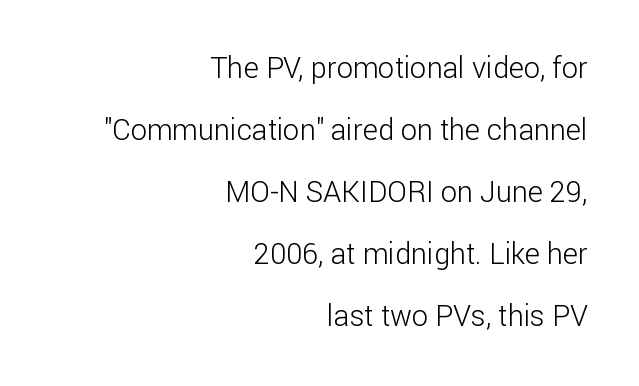
Q: Is the text bold? A: No.
Q: Is the text italic (slanted)? A: No, it is upright.
Q: Is the typeface a serif or a sans-serif typeface? A: Sans-serif.
Q: Is the text underlined? A: No.
Q: How is the paragraph aligned? A: Right-aligned.
Q: Is the spacing between letters normal or unusually wide? A: Normal.
Q: Is the spacing between lines tight, normal or loose? A: Loose.
Q: Width (condensed, normal, or wide)? A: Normal.
Q: Stroke contrast? A: Low.
Q: x-height? A: Medium.
Q: Monospaced? A: No.
